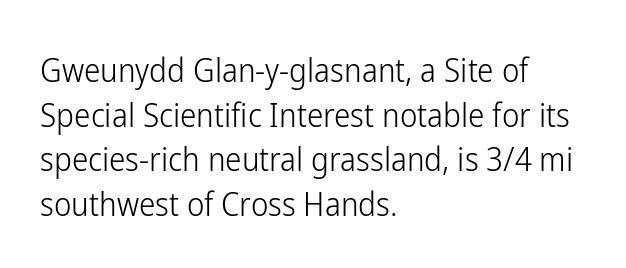
Q: Is the text bold? A: No.
Q: Is the text italic (slanted)? A: No, it is upright.
Q: Is the typeface a serif or a sans-serif typeface? A: Sans-serif.
Q: Is the text underlined? A: No.
Q: How is the paragraph aligned? A: Left-aligned.
Q: Is the spacing between letters normal or unusually wide? A: Normal.
Q: Is the spacing between lines tight, normal or loose? A: Normal.
Q: Width (condensed, normal, or wide)? A: Condensed.
Q: Stroke contrast? A: Low.
Q: x-height? A: Medium.
Q: Monospaced? A: No.
